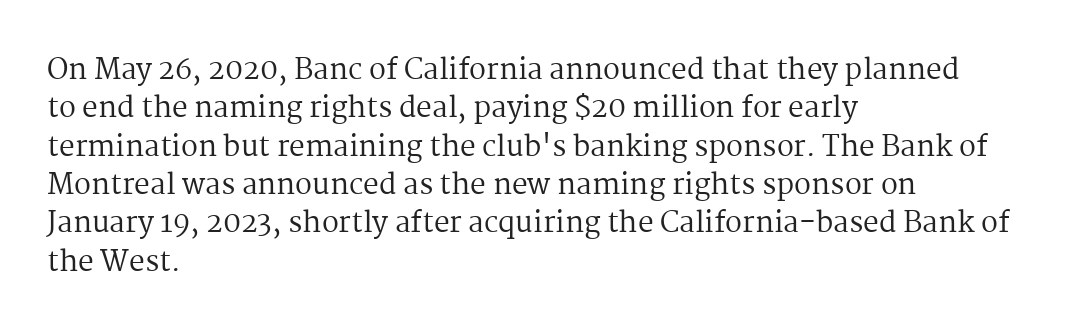
The image shows 28 px regular-weight serif type, upright; set left-aligned, normal line spacing (1.37x), normal letter spacing, not underlined; medium stroke contrast and a medium x-height.
